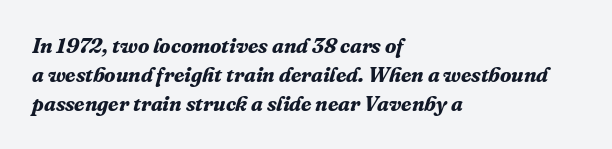
Posture: slanted. Only glyphs here, with clear space below each row. This sample is left-justified, so line endings fall wherever the words run out. The designer left line spacing at the default. The tracking reads as untouched default to a designer's eye.
